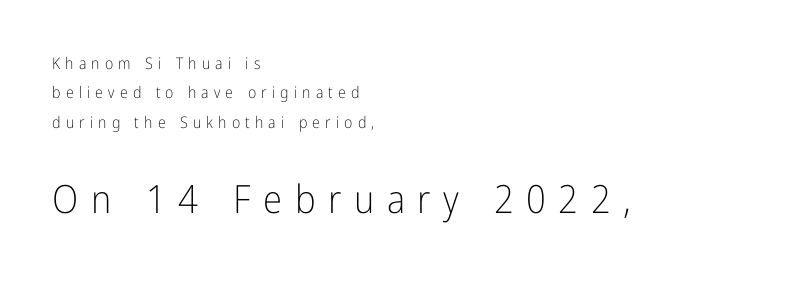
Reading down the block, your eye returns to a fixed left position each line. Posture: vertical. Each stroke keeps to a modest, everyday thickness or less. If you squint, the bottom block still reads clearly — it's the larger of the two.
